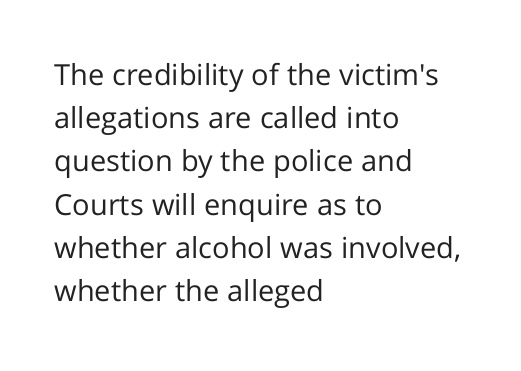
Q: Is the text bold? A: No.
Q: Is the text italic (slanted)? A: No, it is upright.
Q: Is the typeface a serif or a sans-serif typeface? A: Sans-serif.
Q: Is the text underlined? A: No.
Q: How is the paragraph aligned? A: Left-aligned.
Q: Is the spacing between letters normal or unusually wide? A: Normal.
Q: Is the spacing between lines tight, normal or loose? A: Normal.
Q: Width (condensed, normal, or wide)? A: Normal.
Q: Stroke contrast? A: Low.
Q: x-height? A: Medium.
Q: Monospaced? A: No.
